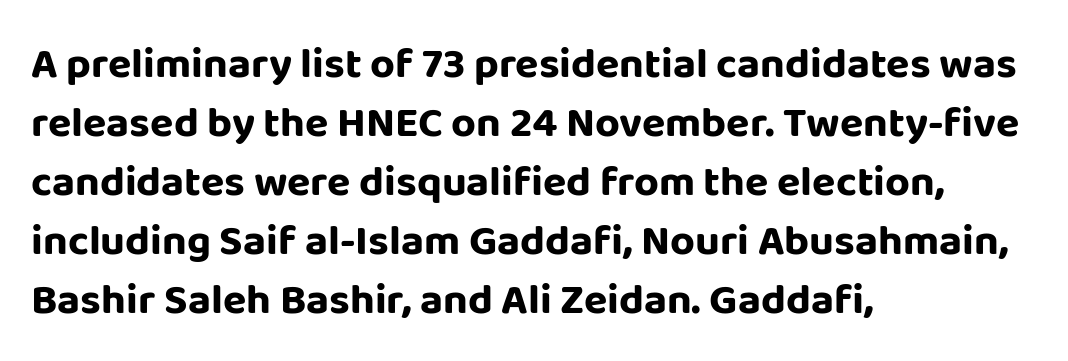
This rendering leaves character spacing at its baseline value. Reading down the column, the eye jumps a familiar distance to each next line. The letters stand upright; this is a roman face. The space directly below the letters is spotless. The typeface chosen for these lines omits serifs. Proportional: the letters do not fall into vertical columns.
